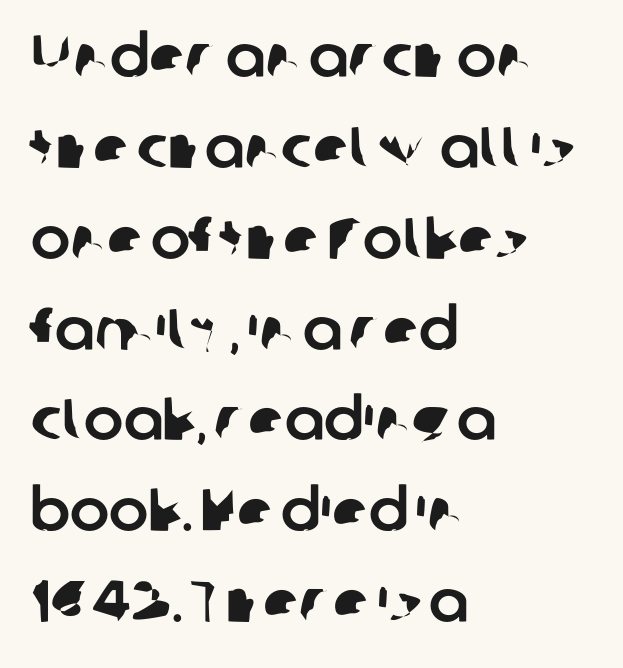
Caption: multi-line text, flush left, ragged right. Caption: standard tracking, unaltered. Note the varied advance widths — an 'i' is clearly narrower than an 'm'. These lines are composed in type without serifs. Summary of vertical rhythm: regular, with standard interline spacing. Underline: absent.
